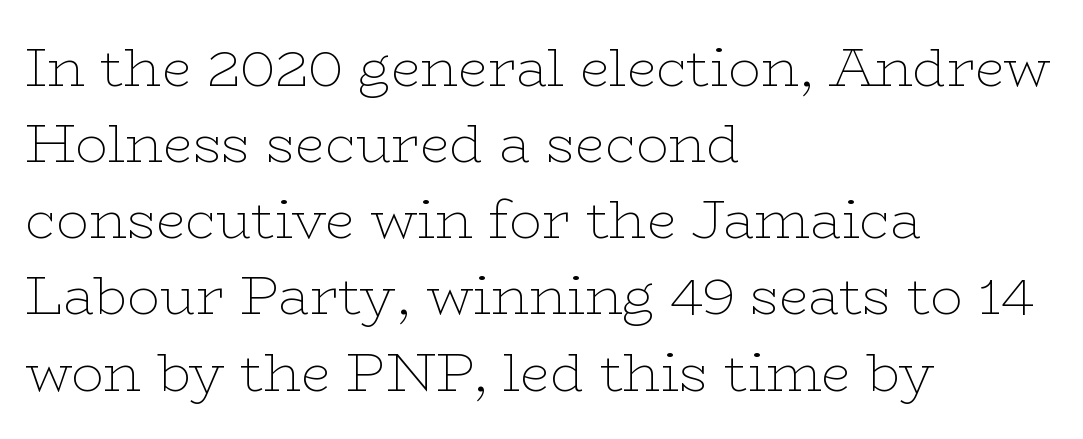
{"serif": "yes", "italic": "no", "bold": "no", "weight": "thin", "width": "wide", "stroke_contrast": "low", "x_height": "medium", "monospaced": "no", "underline": "no", "align": "left", "line_spacing": "normal", "line_spacing_ratio": 1.41, "letter_spacing": "normal", "letter_spacing_em": 0.0, "glyph_px": 54}
